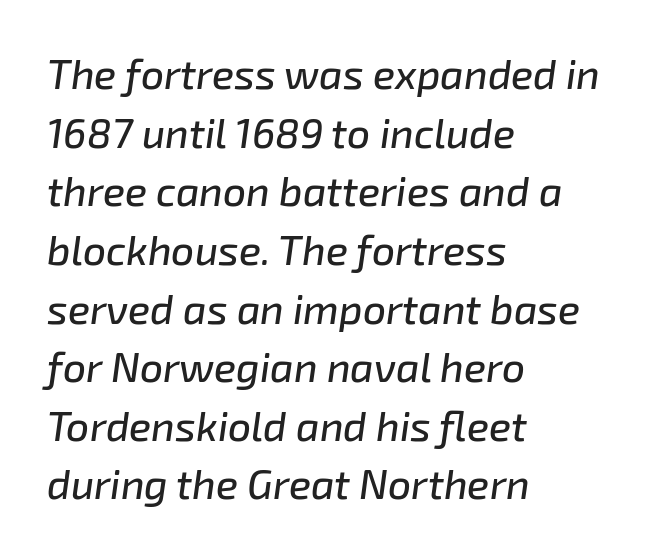
{"italic": "yes", "lean": "right", "slant_degrees": 8, "width": "normal", "stroke_contrast": "low", "x_height": "medium", "monospaced": "no", "underline": "no", "align": "left", "line_spacing": "normal", "line_spacing_ratio": 1.43, "letter_spacing": "normal", "letter_spacing_em": 0.0, "glyph_px": 41}
